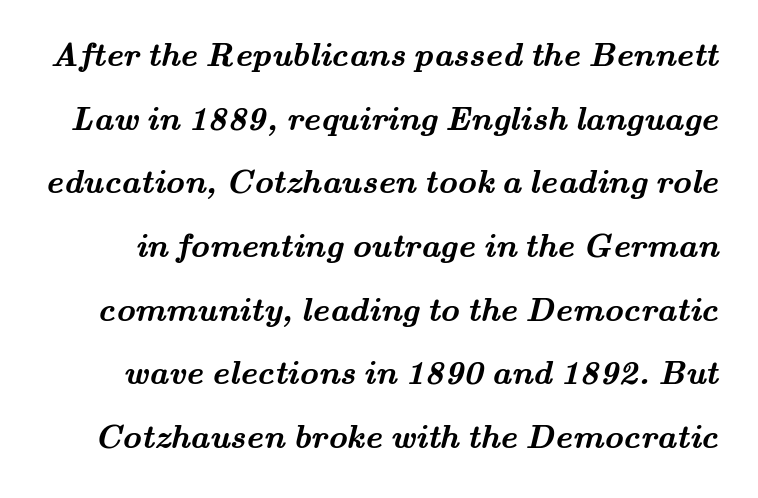
Standard letterfit; no display-style spreading of the glyphs. You could fit nearly another row in the gap between these rows. Examine the stroke ends and you'll spot serifs. Heavy-handed strokes throughout: this text is bold. Think of a printed novel: that variable character pitch is what you see here.
